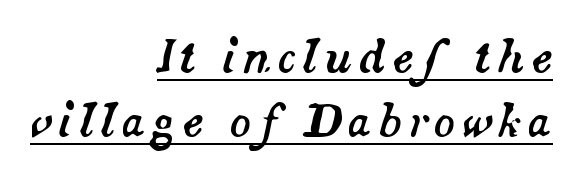
Horizontally, the lines are justified to the trailing edge only. Regarding leading, the lines here are spaced in the standard way. Is there an underline? Yes — a line sits under the letters. Each letter keeps its own natural width here, so spacing adapts to shape. Slant detected: the letters are inclined.
